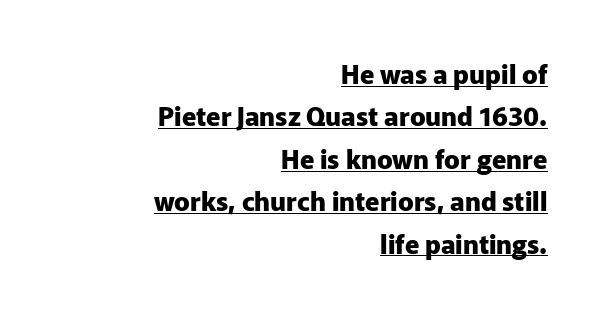
This is the regular roman posture of the typeface. The strokes are fattened all the way to bold. Glyph-to-glyph distance matches everyday printed text. Does the leading feel generous? No, just average. Does a line run under the words? Yes, clearly. If you drew a ruler down the right edge, every line would touch it.
